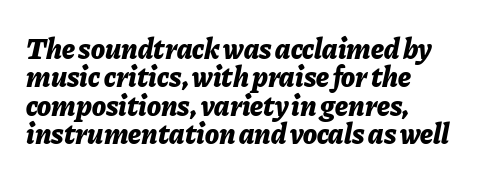
The image shows 29 px bold type, italic (leaning right); set left-aligned, tight line spacing (0.98x), normal letter spacing, not underlined; low stroke contrast and a medium x-height.
